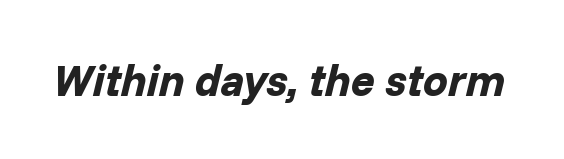
The image shows 44 px bold type, italic (leaning right); set normal letter spacing, not underlined; low stroke contrast and a medium x-height.
